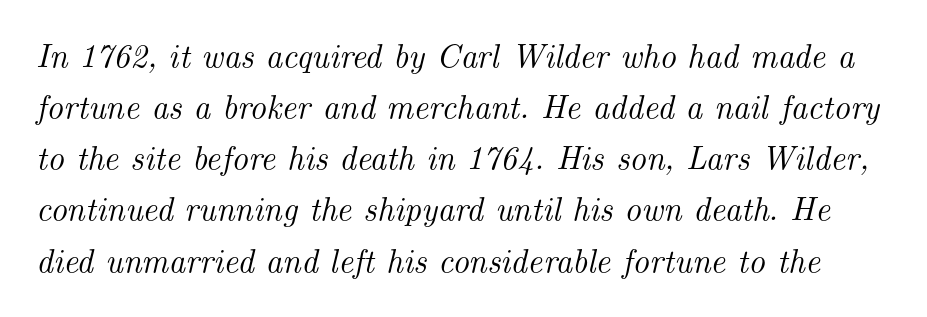
The image shows 33 px serif type, italic (leaning right); set normal line spacing (1.55x), normal letter spacing, not underlined; medium stroke contrast and a small x-height.
